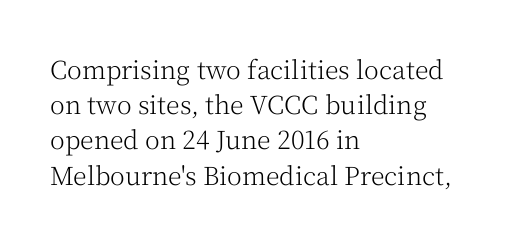
{"italic": "no", "bold": "no", "underline": "no", "align": "left", "line_spacing": "normal", "line_spacing_ratio": 1.41, "letter_spacing": "normal", "letter_spacing_em": 0.0, "glyph_px": 25}
